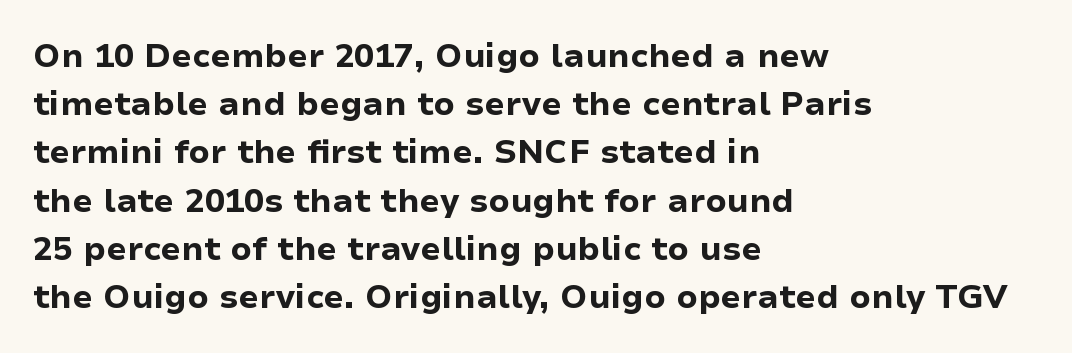
{"serif": "no", "italic": "no", "bold": "yes", "weight": "bold", "width": "normal", "stroke_contrast": "low", "x_height": "medium", "monospaced": "no", "underline": "no", "align": "left", "line_spacing": "normal", "line_spacing_ratio": 1.46, "letter_spacing": "normal", "letter_spacing_em": 0.0, "glyph_px": 33}
